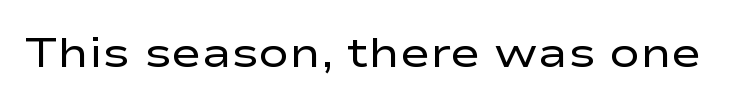
{"serif": "no", "italic": "no", "bold": "no", "weight": "regular", "width": "wide", "stroke_contrast": "low", "x_height": "medium", "monospaced": "no", "underline": "no", "letter_spacing": "normal", "letter_spacing_em": 0.0, "glyph_px": 41}
